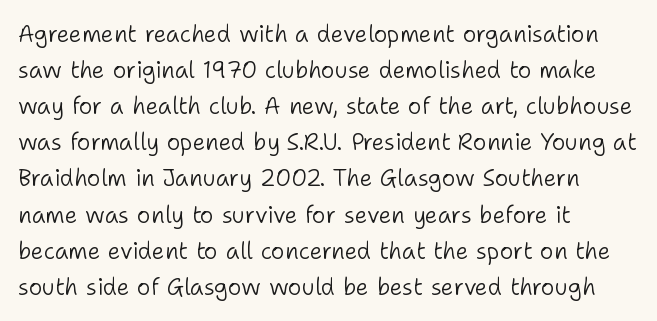
The image shows 23 px text type, upright; set left-aligned, normal line spacing (1.57x), normal letter spacing, not underlined.
